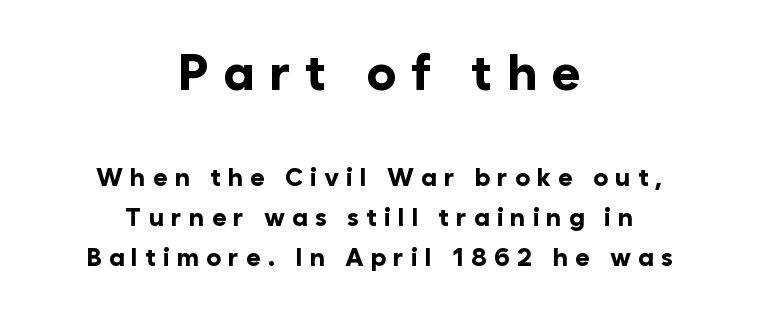
Reading top to bottom, the characters get smaller at the block break. Italic: no, the glyphs are upright roman. This block has exactly the height ordinary leading produces. This is heavy type, rendered in bold. Notice how the passage keeps no hard edge, just a central spine. The passage shown has open, widely tracked lettering throughout.
